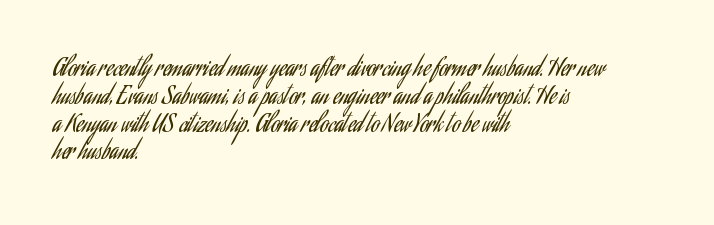
Q: Is the text bold? A: No.
Q: Is the text italic (slanted)? A: Yes.
Q: Is the text underlined? A: No.
Q: How is the paragraph aligned? A: Left-aligned.
Q: Is the spacing between letters normal or unusually wide? A: Normal.
